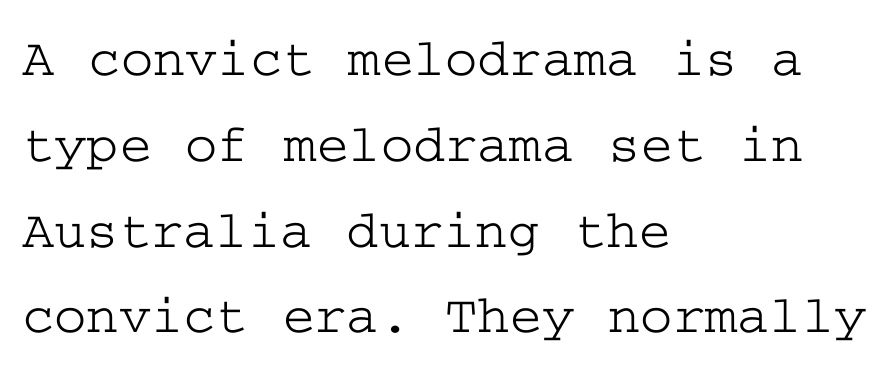
The image shows 55 px wide serif type, upright; set left-aligned, normal line spacing (1.56x), normal letter spacing, not underlined; low stroke contrast and a medium x-height.
